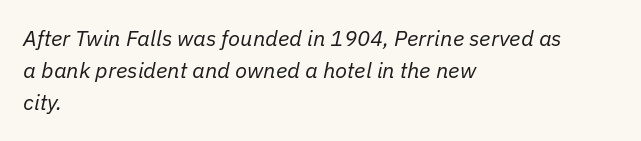
Q: Is the text bold? A: No.
Q: Is the text italic (slanted)? A: Yes, it leans right by about 11 degrees.
Q: Is the text underlined? A: No.
Q: How is the paragraph aligned? A: Left-aligned.
Q: Is the spacing between letters normal or unusually wide? A: Normal.
Q: Is the spacing between lines tight, normal or loose? A: Normal.
